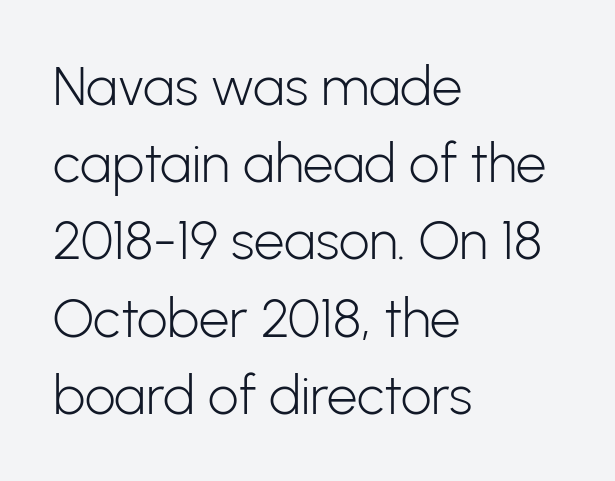
The cut favours lightness, reaching ordinary text weight at its darkest. Each letter's strokes conclude bluntly, with no projecting serifs. No extra tracking has been applied to these lines. Varying glyph widths throughout — classic text-font behaviour. These lines stack with their left ends in a neat column. Is there much room between lines? A standard amount, neither cramped nor airy.
